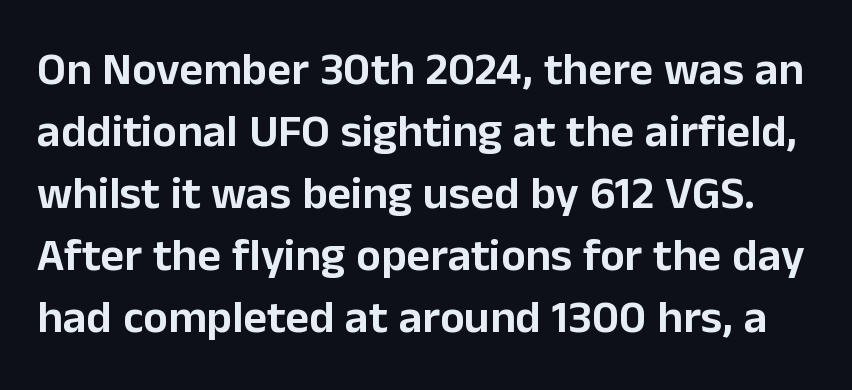
Anything drawn beneath the words? Only blank space. Proportional: the letters do not fall into vertical columns. Summary of vertical rhythm: regular, with standard interline spacing. The type is set solid horizontally, with unmodified tracking. A typesetter would label this face a sans.
